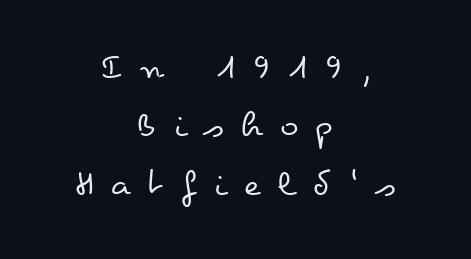
The weight would be labelled regular, book, light, or lighter still. Honestly, the row spacing looks completely unremarkable. In CSS terms this would be text-align: center. Notice how the stems are strictly vertical — no italics here.
